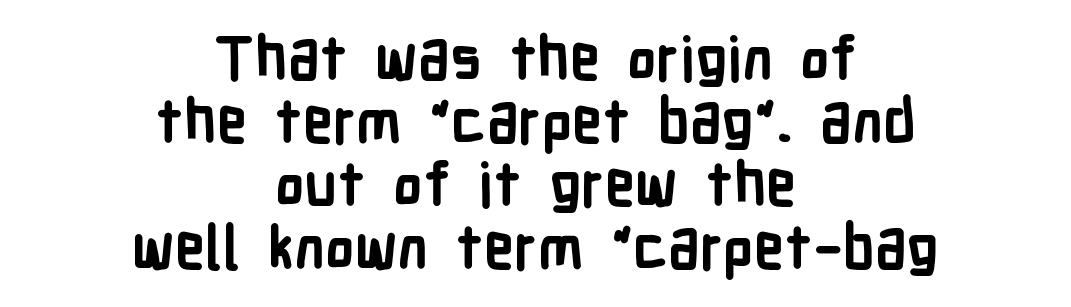
{"serif": "no", "italic": "no", "bold": "yes", "weight": "semibold", "width": "condensed", "stroke_contrast": "low", "x_height": "medium", "monospaced": "no", "underline": "no", "align": "center", "line_spacing": "tight", "line_spacing_ratio": 1.05, "letter_spacing": "normal", "letter_spacing_em": 0.0, "glyph_px": 60}
